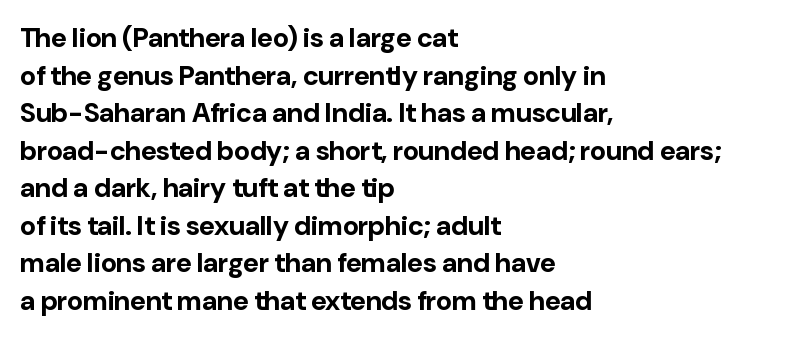
{"italic": "no", "bold": "yes", "underline": "no", "align": "left", "line_spacing": "normal", "line_spacing_ratio": 1.39, "letter_spacing": "normal", "letter_spacing_em": 0.0, "glyph_px": 27}
